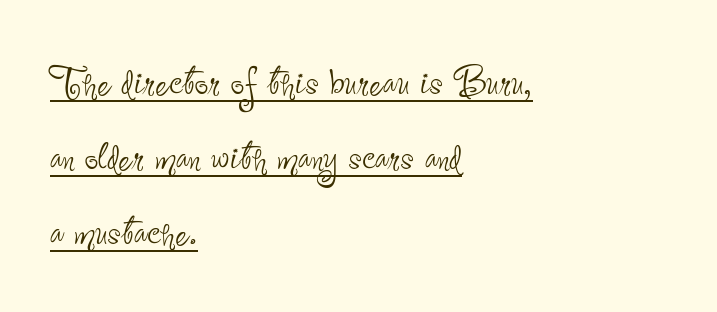
Q: Is the text bold? A: No.
Q: Is the text italic (slanted)? A: Yes.
Q: Is the typeface a serif or a sans-serif typeface? A: Sans-serif.
Q: Is the text underlined? A: Yes.
Q: How is the paragraph aligned? A: Left-aligned.
Q: Is the spacing between letters normal or unusually wide? A: Normal.
Q: Is the spacing between lines tight, normal or loose? A: Normal.
Q: Width (condensed, normal, or wide)? A: Condensed.
Q: Stroke contrast? A: Low.
Q: x-height? A: Small.
Q: Monospaced? A: No.
